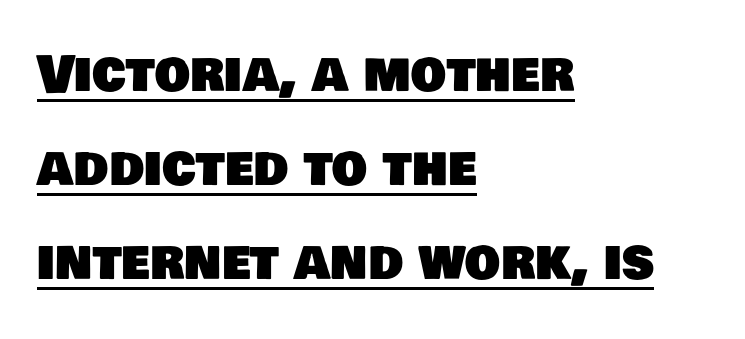
Q: Is the typeface a serif or a sans-serif typeface? A: Sans-serif.
Q: Is the text underlined? A: Yes.
Q: How is the paragraph aligned? A: Left-aligned.
Q: Is the spacing between letters normal or unusually wide? A: Normal.
Q: Width (condensed, normal, or wide)? A: Normal.
Q: Stroke contrast? A: Low.
Q: x-height? A: Large.
Q: Monospaced? A: No.
